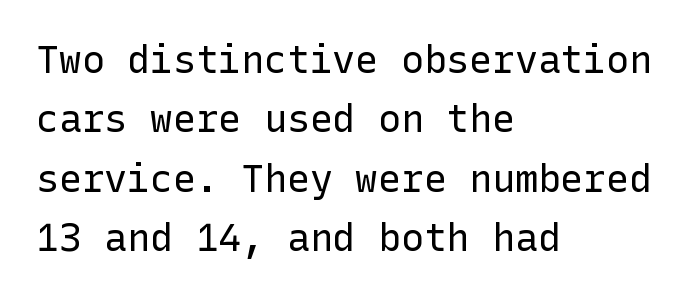
The image shows 38 px regular-weight sans-serif type, upright; set left-aligned, normal line spacing (1.56x), normal letter spacing, not underlined; low stroke contrast and a medium x-height.
